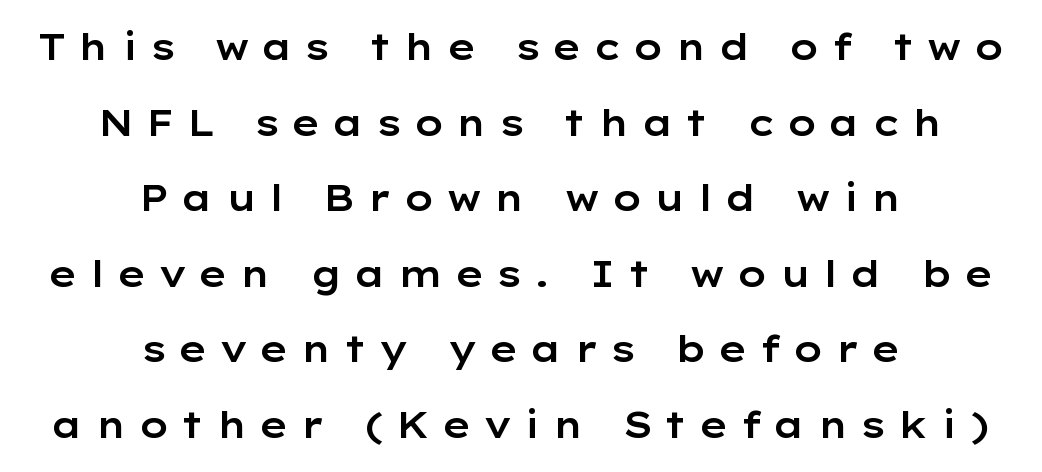
The image shows 36 px wide sans-serif type, upright; set centered, loose line spacing (2.1x), unusually wide letter spacing (+0.3 em), not underlined; low stroke contrast and a medium x-height.
